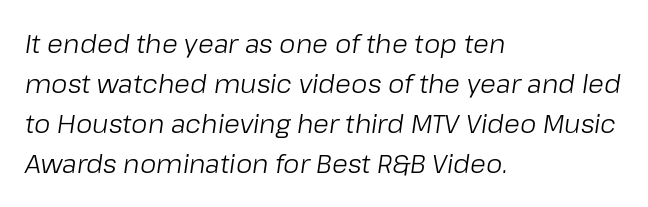
Q: Is the text bold? A: No.
Q: Is the text italic (slanted)? A: Yes, it leans right by about 8 degrees.
Q: Is the text underlined? A: No.
Q: How is the paragraph aligned? A: Left-aligned.
Q: Is the spacing between letters normal or unusually wide? A: Normal.
Q: Is the spacing between lines tight, normal or loose? A: Normal.
